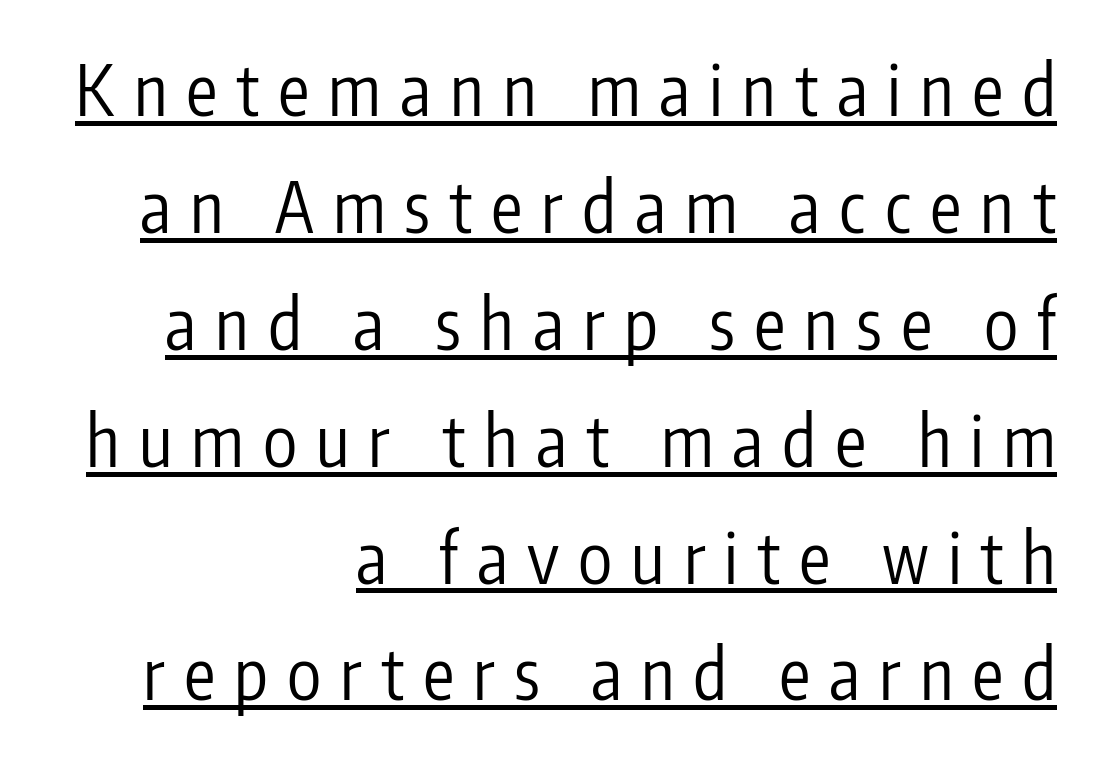
This rendering employs a face without finishing strokes, i.e., a sans-serif. Vertically, the passage feels balanced, rows spaced as you'd expect. These lines stack with their right ends in a neat column. Is the type heavy? It reads as light-to-regular instead. The letters stand straight up with perfectly vertical stems.
